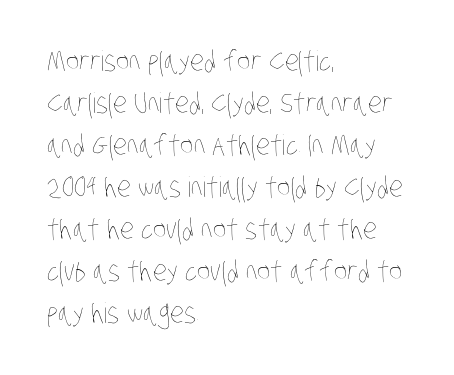
Q: Is the text bold? A: No.
Q: Is the text underlined? A: No.
Q: How is the paragraph aligned? A: Left-aligned.
Q: Is the spacing between letters normal or unusually wide? A: Normal.
Q: Is the spacing between lines tight, normal or loose? A: Normal.
Q: Width (condensed, normal, or wide)? A: Condensed.
Q: Stroke contrast? A: Low.
Q: x-height? A: Large.
Q: Monospaced? A: No.
